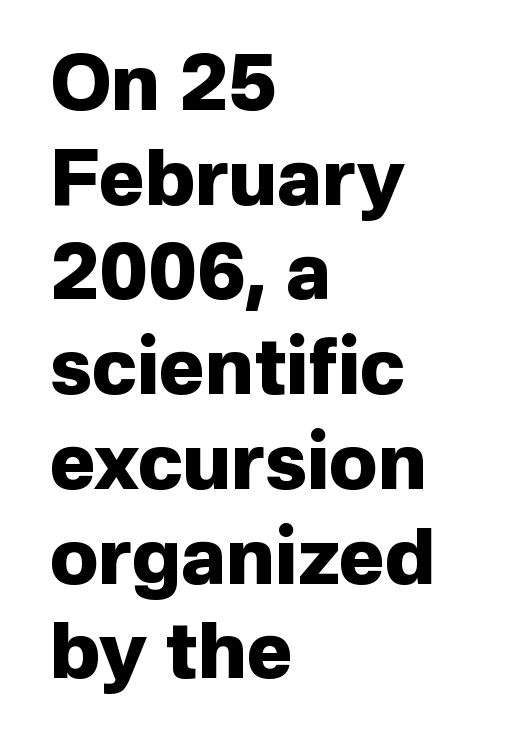
{"serif": "no", "italic": "no", "bold": "yes", "weight": "heavy", "width": "normal", "stroke_contrast": "low", "x_height": "medium", "monospaced": "no", "underline": "no", "align": "left", "line_spacing_ratio": 1.23, "letter_spacing": "normal", "letter_spacing_em": 0.0, "glyph_px": 77}
